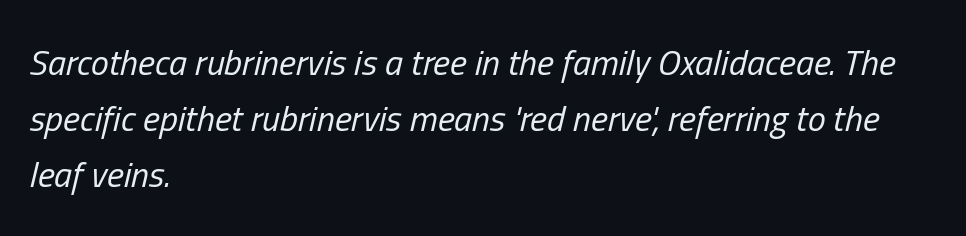
{"italic": "yes", "lean": "right", "slant_degrees": 13, "bold": "no", "weight": "regular", "width": "condensed", "stroke_contrast": "low", "x_height": "medium", "monospaced": "no", "underline": "no", "align": "left", "line_spacing": "normal", "line_spacing_ratio": 1.55, "letter_spacing": "normal", "letter_spacing_em": 0.0, "glyph_px": 36}
